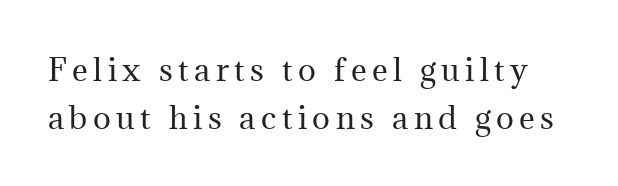
{"serif": "yes", "italic": "no", "bold": "no", "weight": "regular", "width": "normal", "stroke_contrast": "medium", "x_height": "medium", "monospaced": "no", "underline": "no", "line_spacing": "normal", "line_spacing_ratio": 1.59, "glyph_px": 30}
